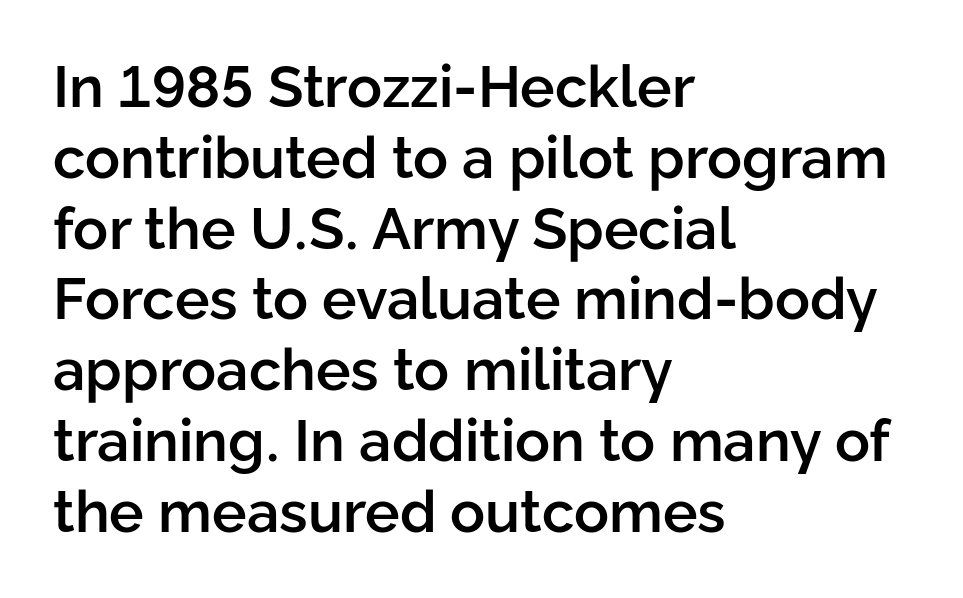
{"serif": "no", "italic": "no", "bold": "semi", "weight": "semibold", "width": "normal", "stroke_contrast": "low", "x_height": "medium", "monospaced": "no", "underline": "no", "align": "left", "line_spacing_ratio": 1.22, "letter_spacing": "normal", "letter_spacing_em": 0.0, "glyph_px": 58}
